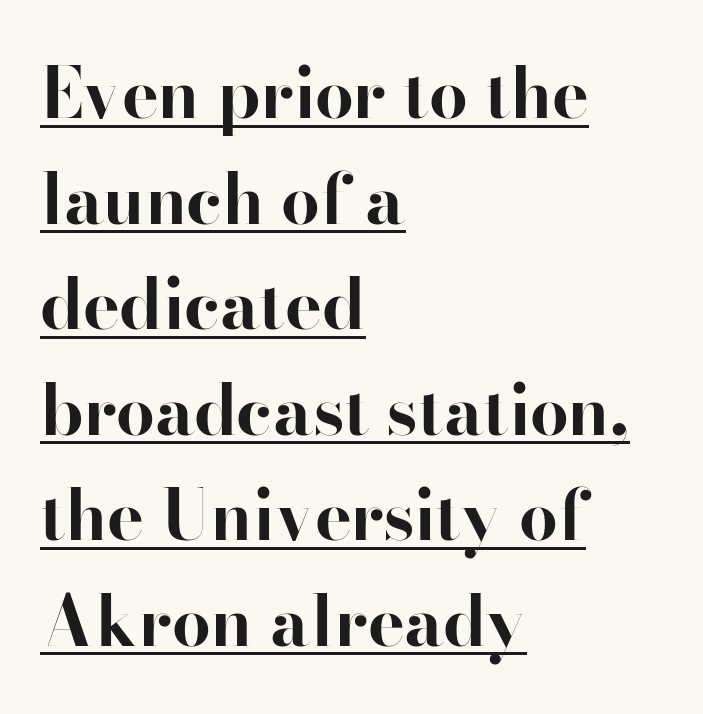
{"serif": "yes", "italic": "no", "bold": "yes", "weight": "bold", "width": "normal", "stroke_contrast": "high", "x_height": "small", "monospaced": "no", "underline": "yes", "align": "left", "line_spacing": "normal", "line_spacing_ratio": 1.53, "letter_spacing": "normal", "letter_spacing_em": 0.0, "glyph_px": 69}
